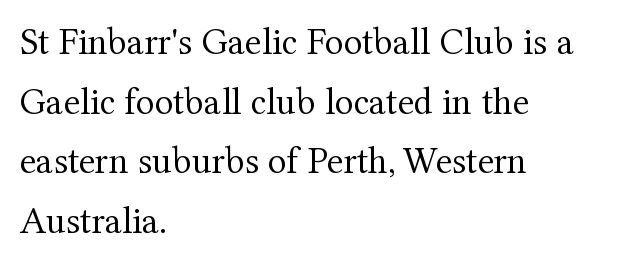
Italic: no, the glyphs are upright roman. The space beneath each line is pristine and unruled. The rendering uses natural spacing where letterforms have individual widths. The designer left line spacing at the default. Which margin do the lines hug? The left one — the right edge is uneven.
